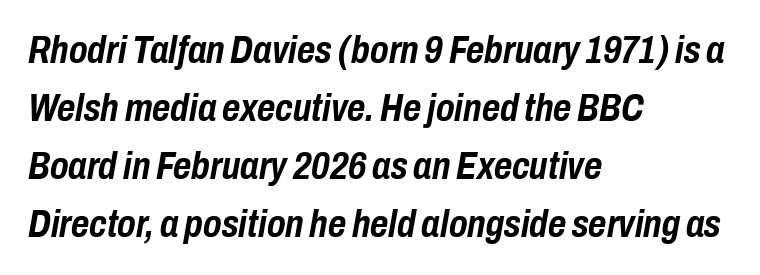
There is no visible air inserted between adjacent glyphs. The rendering uses natural spacing where letterforms have individual widths. A clean baseline with only descenders dipping below it. The text block is weighted toward the left margin, trailing off unevenly rightward.
